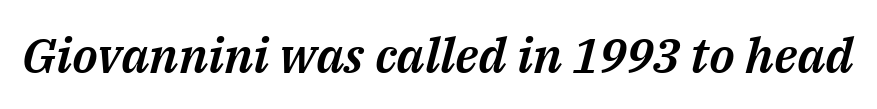
{"italic": "yes", "lean": "right", "slant_degrees": 14, "width": "normal", "stroke_contrast": "medium", "x_height": "medium", "monospaced": "no", "underline": "no", "letter_spacing": "normal", "letter_spacing_em": 0.0, "glyph_px": 49}
